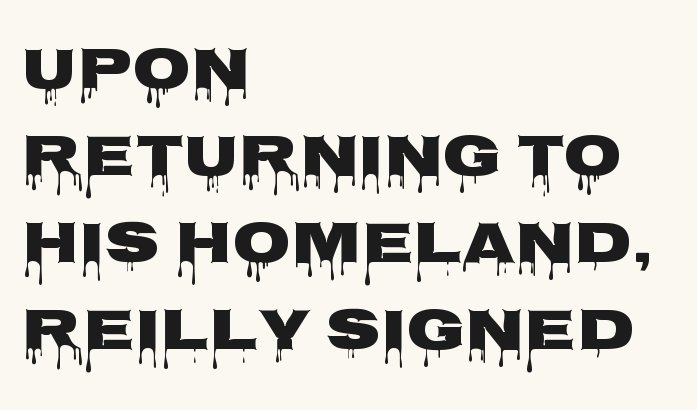
The image shows 60 px wide sans-serif type, upright; set left-aligned, normal line spacing (1.45x), normal letter spacing, not underlined; low stroke contrast and a large x-height.
